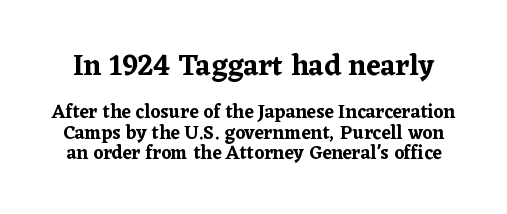
The image shows 29 px serif type, upright; set tight line spacing (1.09x), normal letter spacing, not underlined; the first (top) block is 1.53x larger; low stroke contrast and a medium x-height.
